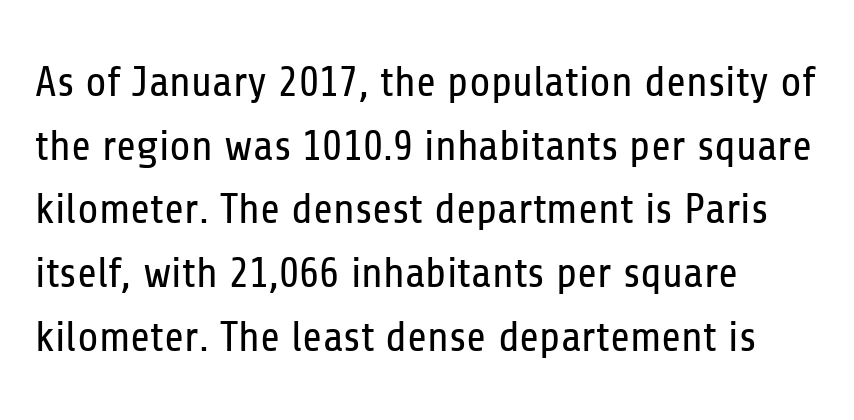
Characters remain perfectly vertical along every line. Serif or sans? Sans — the stroke terminals are bare. Vertical stems look standard width or narrower in stroke. This sample has the flowing, uneven cadence of proportional lettering.
